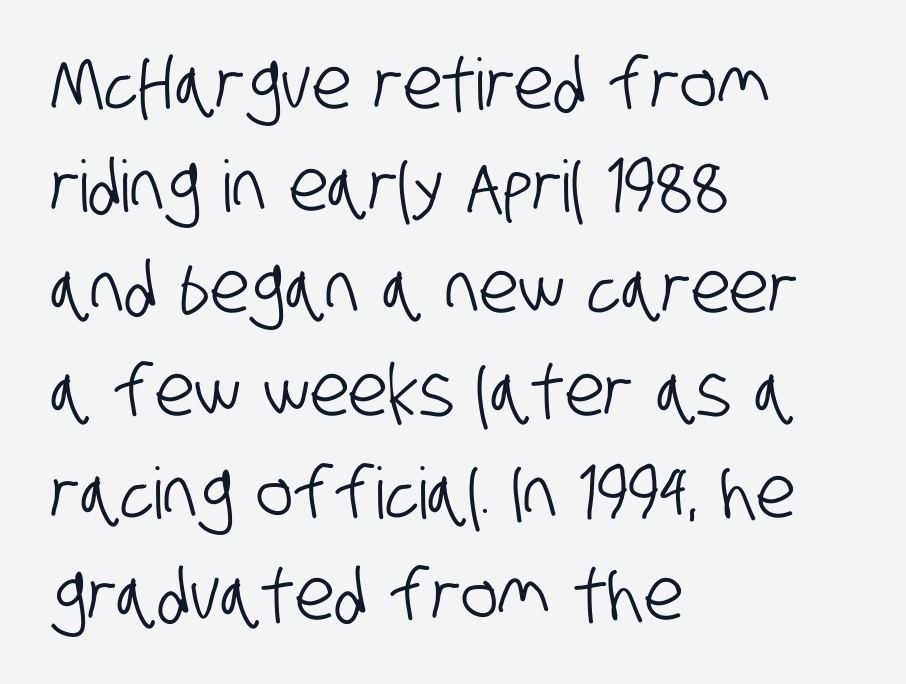
The image shows 71 px condensed sans-serif type; set left-aligned, normal line spacing (1.44x), normal letter spacing, not underlined; low stroke contrast and a large x-height.
